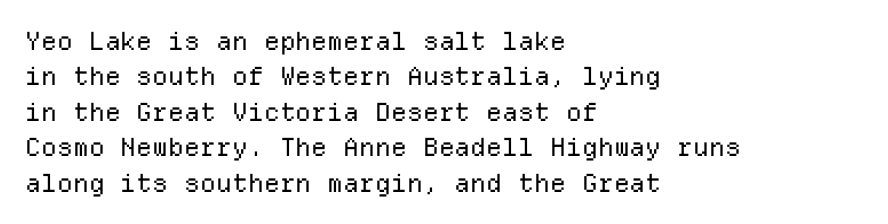
The image shows 25 px text type, upright; set left-aligned, normal line spacing (1.42x), normal letter spacing, not underlined.
